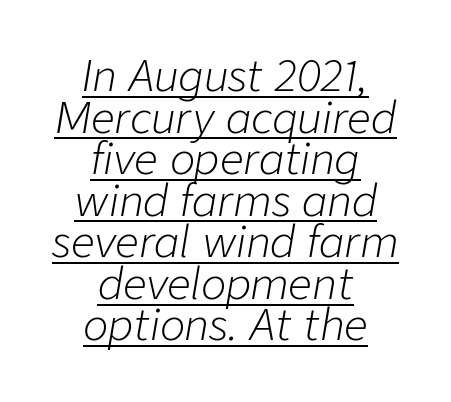
The image shows 42 px light type, italic (leaning right); set centered, tight line spacing (0.99x), normal letter spacing, underlined; low stroke contrast and a medium x-height.
